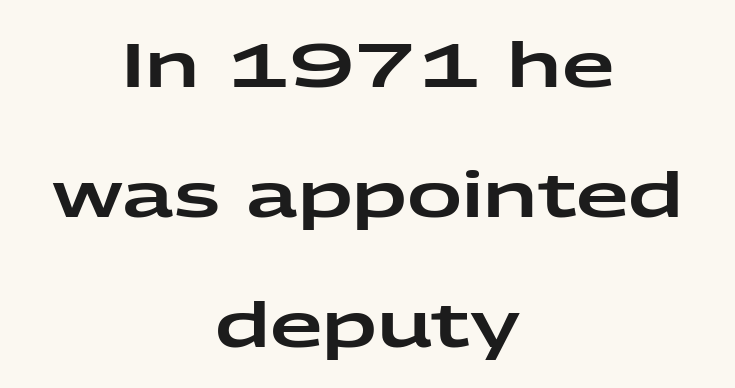
The image shows 61 px wide sans-serif type, upright; set centered, loose line spacing (2.13x), normal letter spacing, not underlined; low stroke contrast and a medium x-height.
